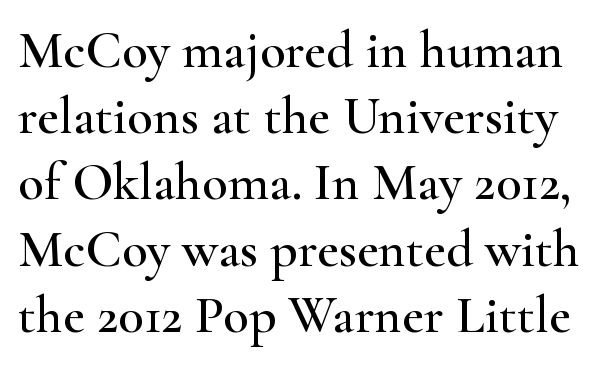
The image shows 53 px wide serif type, upright; set normal line spacing (1.25x), normal letter spacing, not underlined; high stroke contrast and a small x-height.
